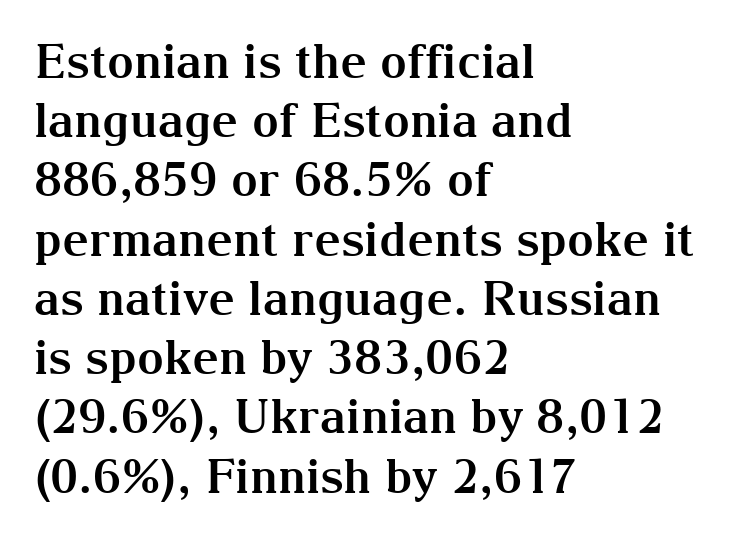
Q: Is the text bold? A: Yes.
Q: Is the text italic (slanted)? A: No, it is upright.
Q: Is the typeface a serif or a sans-serif typeface? A: Serif.
Q: Is the text underlined? A: No.
Q: How is the paragraph aligned? A: Left-aligned.
Q: Is the spacing between letters normal or unusually wide? A: Normal.
Q: Is the spacing between lines tight, normal or loose? A: Normal.
Q: Width (condensed, normal, or wide)? A: Normal.
Q: Stroke contrast? A: Medium.
Q: x-height? A: Medium.
Q: Monospaced? A: No.
